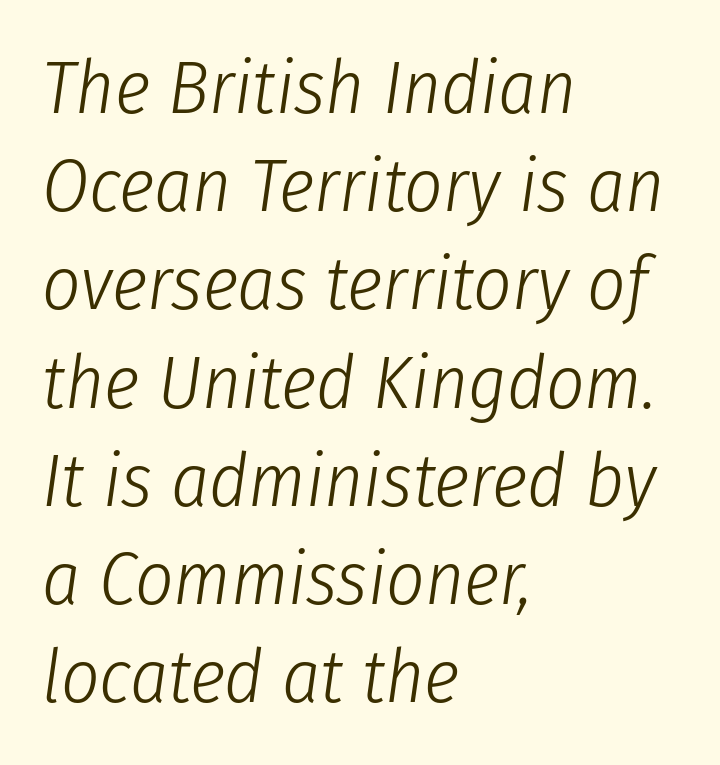
Q: Is the text bold? A: No.
Q: Is the text italic (slanted)? A: Yes, it leans right by about 8 degrees.
Q: Is the text underlined? A: No.
Q: How is the paragraph aligned? A: Left-aligned.
Q: Is the spacing between letters normal or unusually wide? A: Normal.
Q: Is the spacing between lines tight, normal or loose? A: Normal.
Q: Width (condensed, normal, or wide)? A: Condensed.
Q: Stroke contrast? A: Low.
Q: x-height? A: Medium.
Q: Monospaced? A: No.
